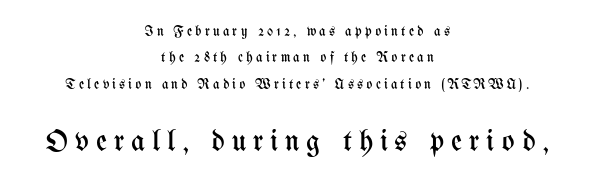
{"italic": "no", "bold": "no", "weight": "regular", "width": "condensed", "stroke_contrast": "medium", "x_height": "medium", "monospaced": "no", "underline": "no", "align": "center", "line_spacing_ratio": 1.89, "letter_spacing": "wide", "letter_spacing_em": 0.23, "larger_block": "second", "size_ratio": 2.14, "glyph_px": 30}
